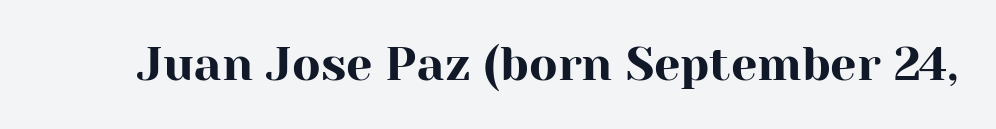
The image shows 47 px serif type, upright; set normal letter spacing, not underlined; high stroke contrast and a medium x-height.
